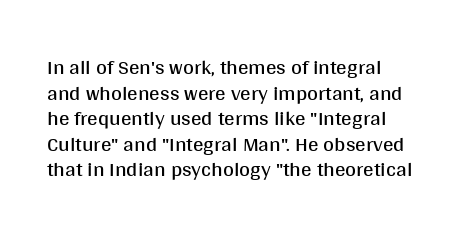
Does extra space separate the letters? No, they use regular spacing. The passage is arranged the way most books set body copy — flush left. The area under the type is left untouched. The face looks like a standard text weight, possibly lighter. Notice how the stems are strictly vertical — no italics here.
